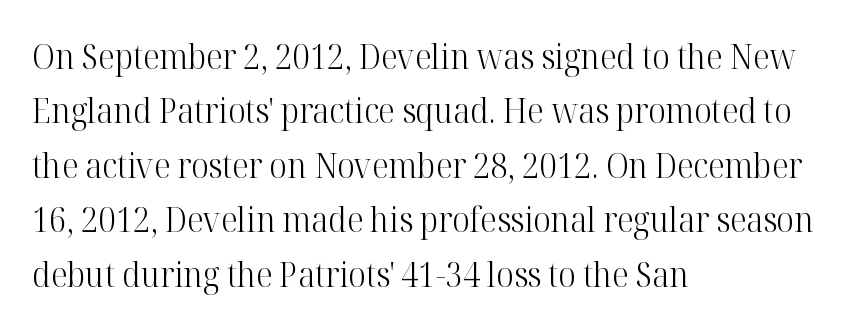
{"serif": "yes", "italic": "no", "bold": "no", "weight": "light", "width": "normal", "stroke_contrast": "high", "x_height": "medium", "monospaced": "no", "underline": "no", "align": "left", "line_spacing": "normal", "line_spacing_ratio": 1.6, "letter_spacing": "normal", "letter_spacing_em": 0.0, "glyph_px": 34}
